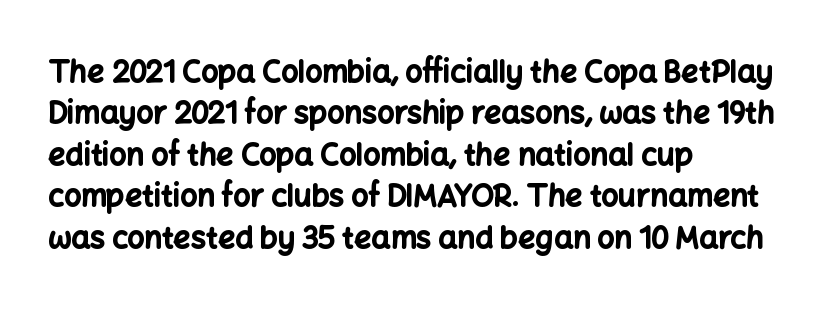
A full-strength bold gives these letters their thick strokes. Caption: standard tracking, unaltered. Every stem runs plumb, perpendicular to the baseline. The space beneath each line is pristine and unruled.
